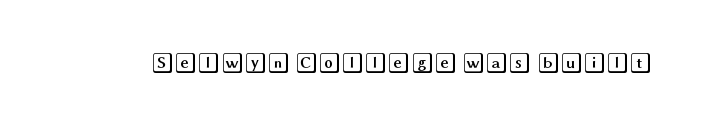
Q: Is the text italic (slanted)? A: No, it is upright.
Q: Is the text underlined? A: No.
Q: Is the spacing between letters normal or unusually wide? A: Normal.
